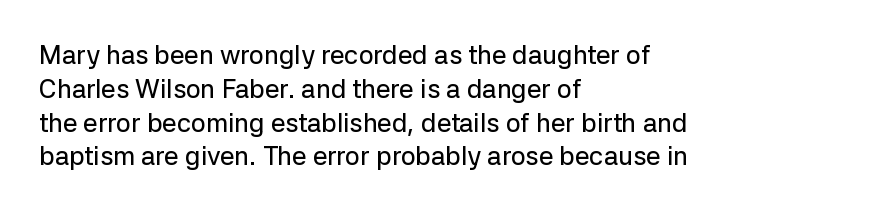
{"italic": "no", "underline": "no", "align": "left", "line_spacing": "normal", "line_spacing_ratio": 1.3, "letter_spacing": "normal", "letter_spacing_em": 0.0, "glyph_px": 26}
